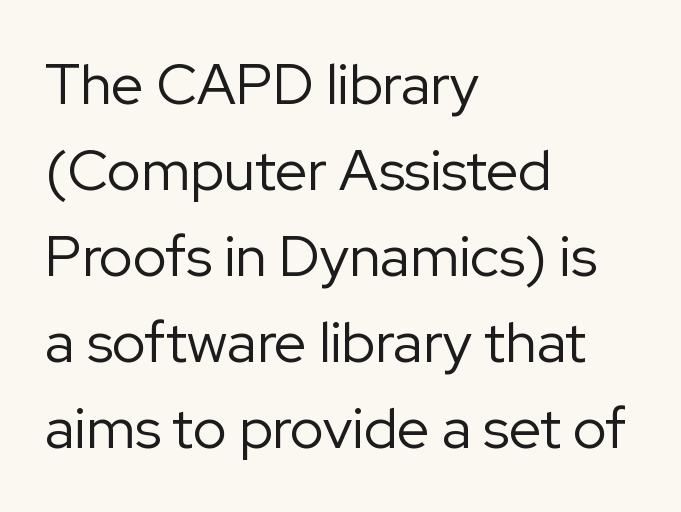
{"serif": "no", "italic": "no", "bold": "no", "weight": "regular", "width": "normal", "stroke_contrast": "low", "x_height": "medium", "monospaced": "no", "underline": "no", "align": "left", "line_spacing": "normal", "line_spacing_ratio": 1.51, "letter_spacing": "normal", "letter_spacing_em": 0.0, "glyph_px": 57}
